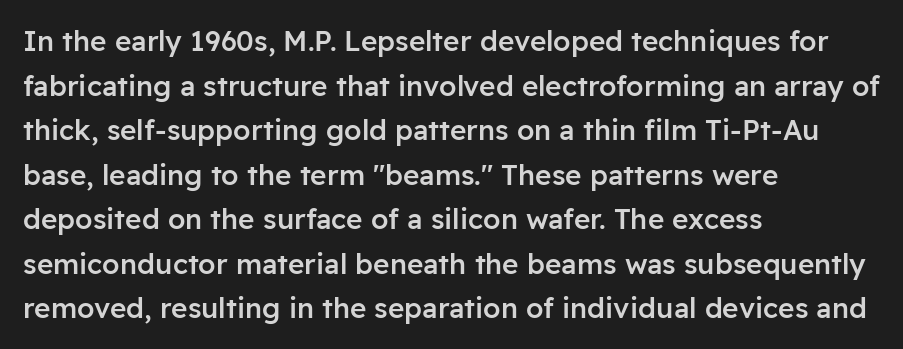
The image shows 28 px semibold sans-serif type, upright; set left-aligned, normal line spacing (1.59x), normal letter spacing, not underlined; low stroke contrast and a medium x-height.
